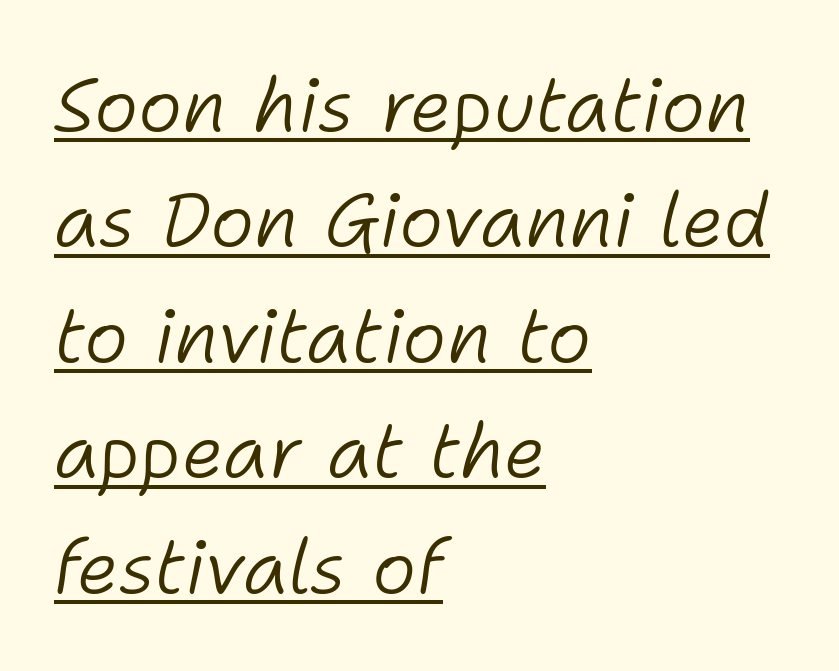
Q: Is the text bold? A: No.
Q: Is the text italic (slanted)? A: Yes, it leans right by about 11 degrees.
Q: Is the text underlined? A: Yes.
Q: How is the paragraph aligned? A: Left-aligned.
Q: Is the spacing between letters normal or unusually wide? A: Normal.
Q: Is the spacing between lines tight, normal or loose? A: Normal.
Q: Width (condensed, normal, or wide)? A: Normal.
Q: Stroke contrast? A: Low.
Q: x-height? A: Medium.
Q: Monospaced? A: No.
